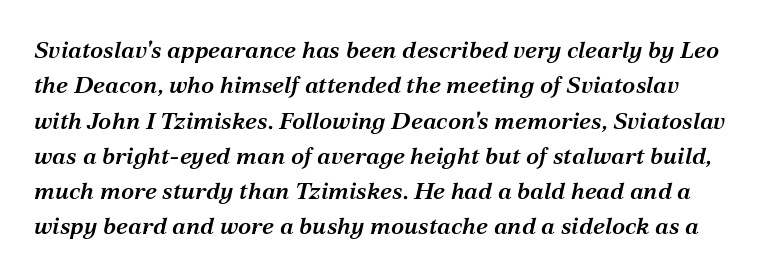
Q: Is the text bold? A: Semi-bold.
Q: Is the text italic (slanted)? A: Yes, it leans right by about 12 degrees.
Q: Is the text underlined? A: No.
Q: Is the spacing between letters normal or unusually wide? A: Normal.
Q: Is the spacing between lines tight, normal or loose? A: Normal.
